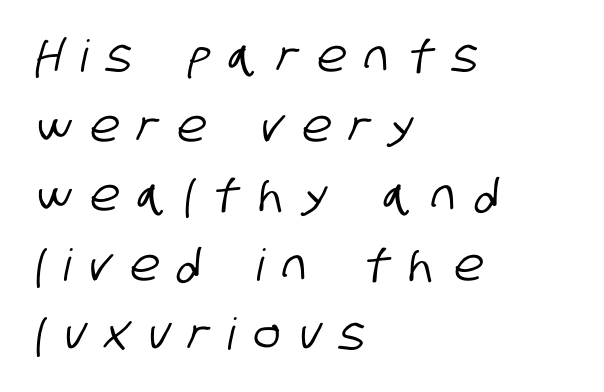
Q: Is the typeface a serif or a sans-serif typeface? A: Sans-serif.
Q: Is the text underlined? A: No.
Q: How is the paragraph aligned? A: Left-aligned.
Q: Is the spacing between letters normal or unusually wide? A: Unusually wide.
Q: Is the spacing between lines tight, normal or loose? A: Normal.
Q: Width (condensed, normal, or wide)? A: Condensed.
Q: Stroke contrast? A: Low.
Q: x-height? A: Large.
Q: Monospaced? A: No.
